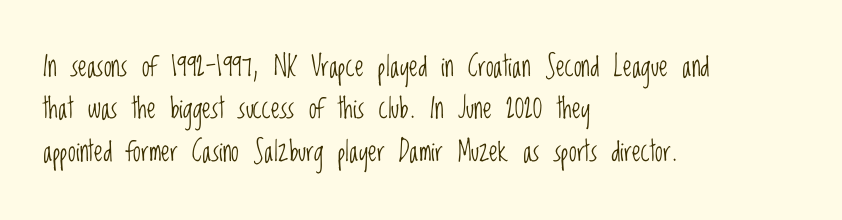
{"serif": "no", "italic": "no", "bold": "no", "weight": "light", "width": "condensed", "stroke_contrast": "low", "x_height": "large", "monospaced": "no", "underline": "no", "align": "left", "line_spacing": "normal", "line_spacing_ratio": 1.51, "letter_spacing": "normal", "letter_spacing_em": 0.0, "glyph_px": 28}
